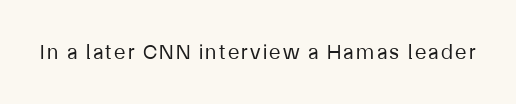
The image shows 21 px text type, upright; set not underlined.
